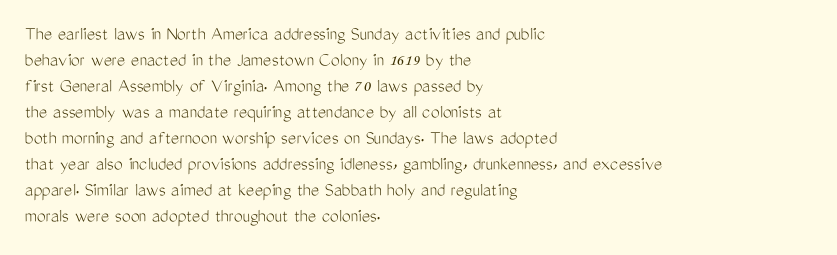
Where is the straight margin? On the left. This sample keeps an unexceptional amount of space between lines. The typesetting does not lean heavy: it is not bold. The gaps between neighbouring characters are ordinary and unremarkable. A clean baseline with only descenders dipping below it.
